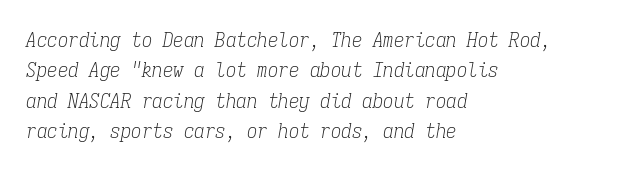
{"italic": "yes", "lean": "right", "slant_degrees": 9, "bold": "no", "underline": "no", "align": "left", "line_spacing": "normal", "line_spacing_ratio": 1.45, "letter_spacing": "normal", "letter_spacing_em": 0.0, "glyph_px": 21}
